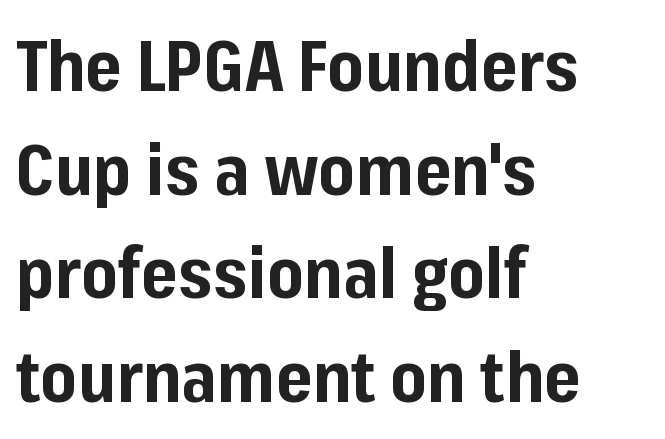
The image shows 70 px bold sans-serif type, upright; set left-aligned, normal line spacing (1.48x), normal letter spacing, not underlined; low stroke contrast and a medium x-height.
